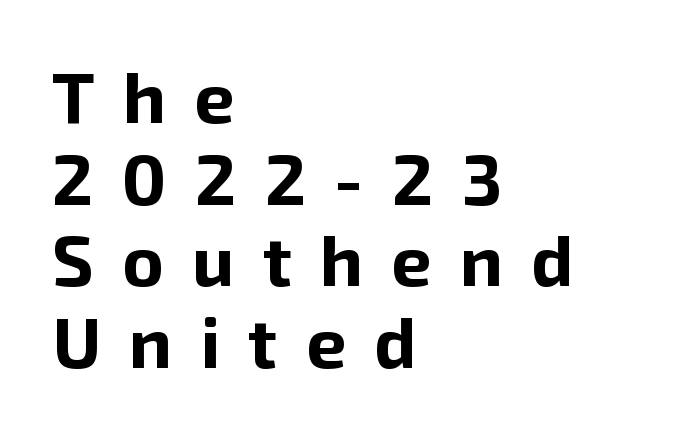
The passage shown is typeset with a sans-serif family. Think of a printed novel: that variable character pitch is what you see here. Designer's note — italics off, roman on. A full-strength bold gives these letters their thick strokes. Someone cranked the tracking dial way up on this one.
